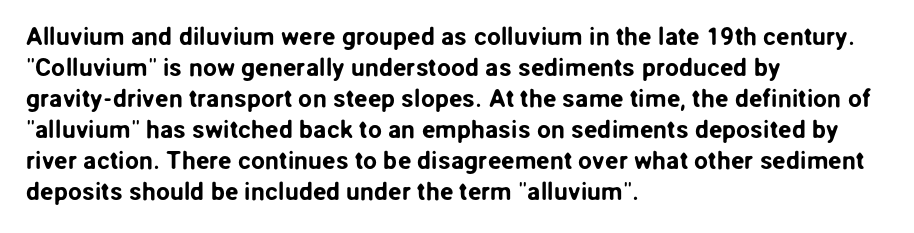
The image shows 25 px text type, upright; set left-aligned, line spacing 1.24x, normal letter spacing, not underlined.
